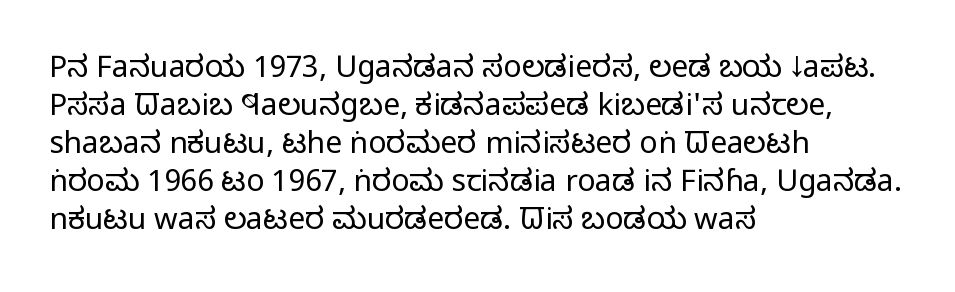
The image shows 30 px regular-weight, condensed sans-serif type, upright; set left-aligned, normal line spacing (1.27x), normal letter spacing, not underlined; low stroke contrast and a large x-height.
